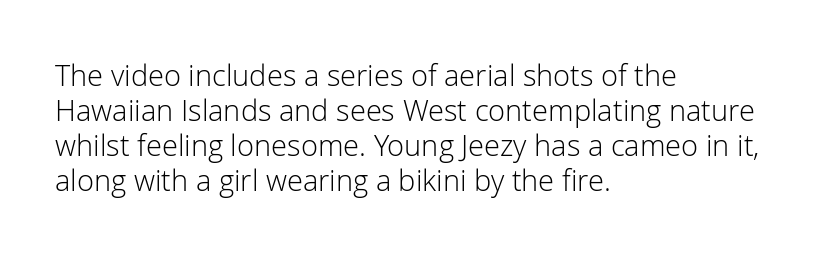
Q: Is the text bold? A: No.
Q: Is the text italic (slanted)? A: No, it is upright.
Q: Is the typeface a serif or a sans-serif typeface? A: Sans-serif.
Q: Is the text underlined? A: No.
Q: How is the paragraph aligned? A: Left-aligned.
Q: Is the spacing between letters normal or unusually wide? A: Normal.
Q: Width (condensed, normal, or wide)? A: Normal.
Q: Stroke contrast? A: Low.
Q: x-height? A: Medium.
Q: Monospaced? A: No.
